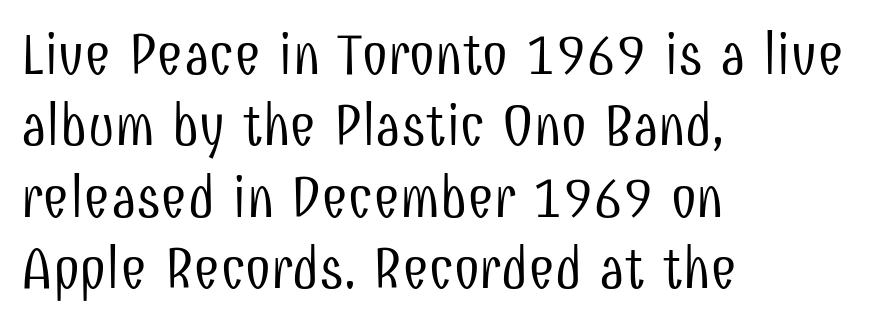
Character widths vary here, with narrow letters taking less room than wide ones. In terms of letterspacing, this is plain default setting. I'd call this a sans setting — the letters go barefoot. Bold? No — there's no thickening of the strokes. Which margin do the lines hug? The left one — the right edge is uneven.
